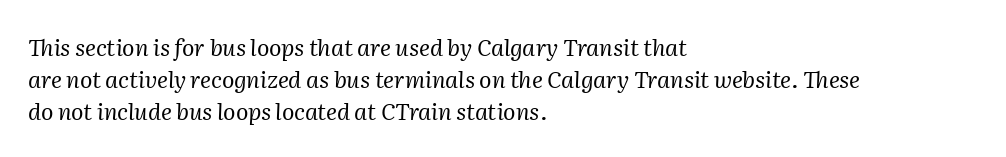
{"italic": "yes", "lean": "right", "slant_degrees": 2, "bold": "no", "underline": "no", "align": "left", "line_spacing": "normal", "line_spacing_ratio": 1.4, "letter_spacing": "normal", "letter_spacing_em": 0.0, "glyph_px": 23}
